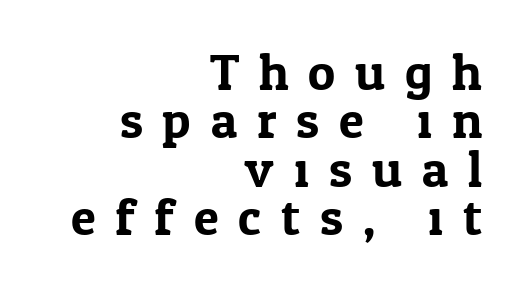
The image shows 51 px serif type, upright; set right-aligned, tight line spacing (0.95x), unusually wide letter spacing (+0.39 em), not underlined; low stroke contrast and a medium x-height.
